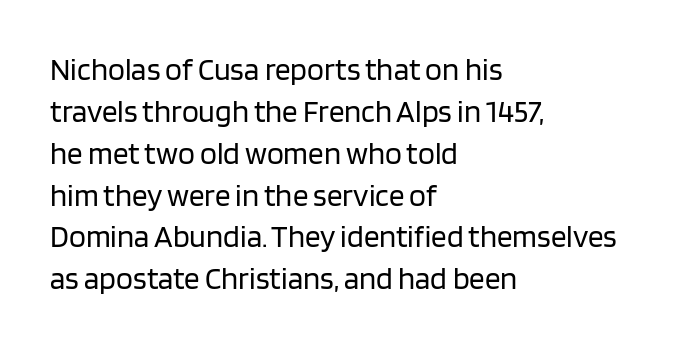
The type family on display is of the sans-serif kind. Stroke mass is kept to a normal reading level or below. Between one letter and the next there's only the usual sliver of space. Posture: vertical. The rendering uses a moderate line-height, typical for paragraphs. Descenders hang freely into open space.
